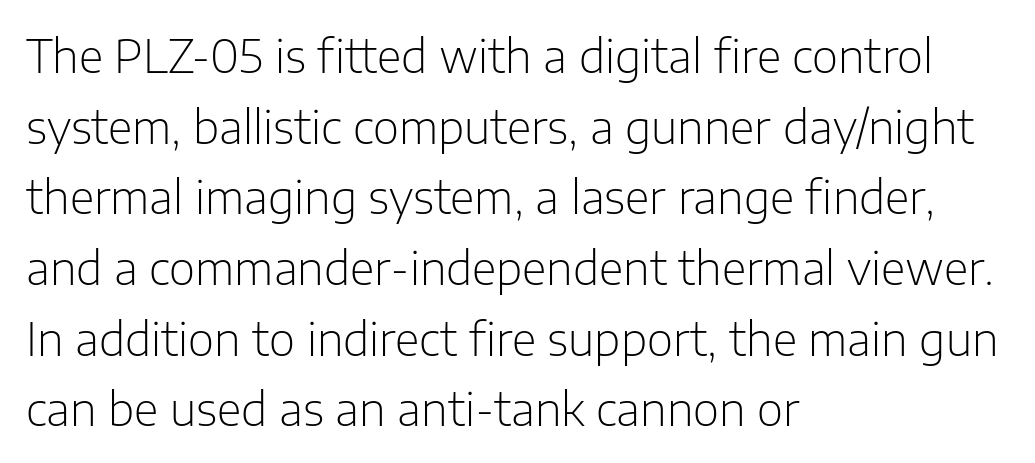
The image shows 45 px light sans-serif type, upright; set left-aligned, normal line spacing (1.57x), normal letter spacing, not underlined; low stroke contrast and a medium x-height.
